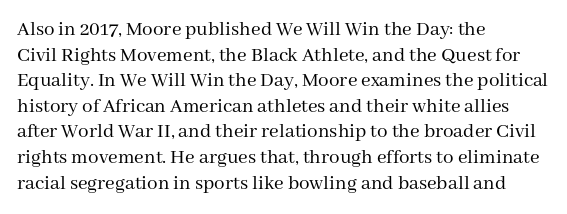
Does extra space separate the letters? No, they use regular spacing. The passage is arranged the way most books set body copy — flush left. The area under the type is left untouched. The face looks like a standard text weight, possibly lighter. Notice how the stems are strictly vertical — no italics here.
